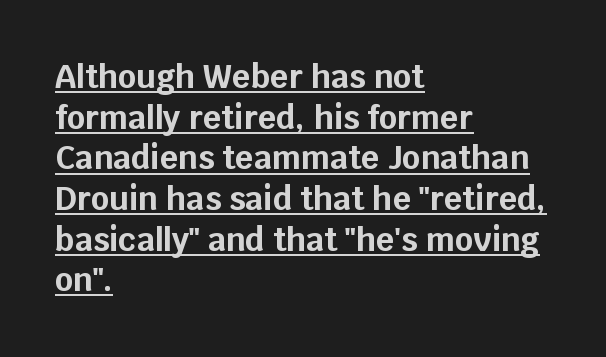
{"serif": "no", "italic": "no", "bold": "yes", "weight": "bold", "width": "normal", "stroke_contrast": "low", "x_height": "large", "monospaced": "no", "underline": "yes", "align": "left", "line_spacing": "normal", "line_spacing_ratio": 1.27, "letter_spacing": "normal", "letter_spacing_em": 0.0, "glyph_px": 32}
